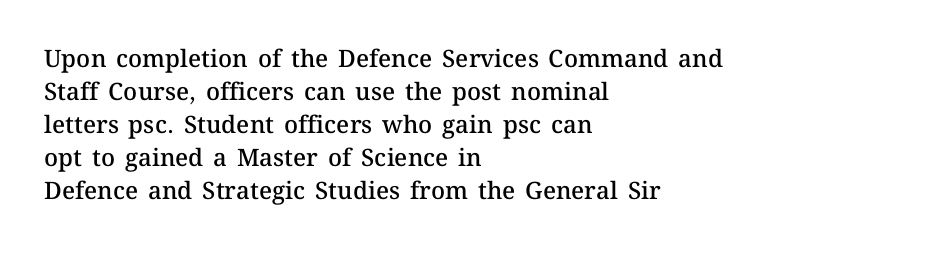
The image shows 24 px text type, upright; set left-aligned, normal line spacing (1.38x), normal letter spacing, not underlined.
